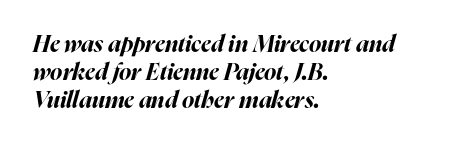
Each row of text sits above clean, open space. Characters follow at the spacing the type designer built in. Caption: bold face, heavy strokes. Layout note: lines flush left.
